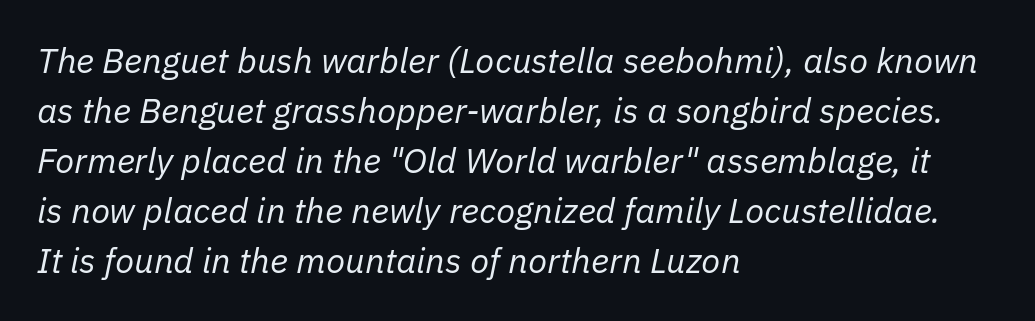
{"italic": "yes", "lean": "right", "slant_degrees": 11, "bold": "no", "weight": "regular", "width": "normal", "stroke_contrast": "low", "x_height": "medium", "monospaced": "no", "underline": "no", "align": "left", "line_spacing": "normal", "line_spacing_ratio": 1.43, "letter_spacing": "normal", "letter_spacing_em": 0.0, "glyph_px": 35}
